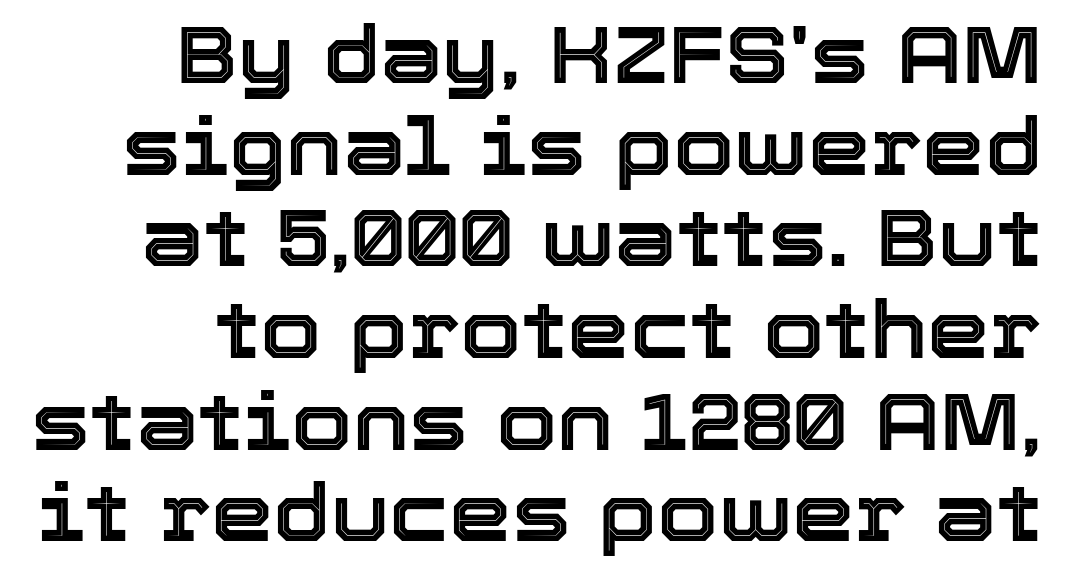
{"italic": "no", "width": "normal", "x_height": "medium", "monospaced": "no", "underline": "no", "align": "right", "line_spacing_ratio": 1.16, "letter_spacing": "normal", "letter_spacing_em": 0.0, "glyph_px": 79}
